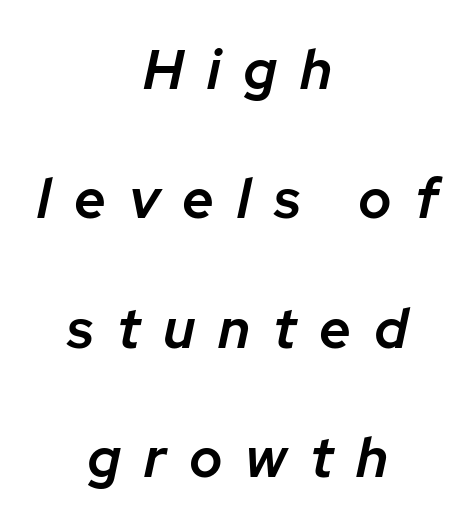
The image shows 56 px semibold type, italic (leaning right); set centered, loose line spacing (2.31x), unusually wide letter spacing (+0.41 em), not underlined; low stroke contrast and a medium x-height.
